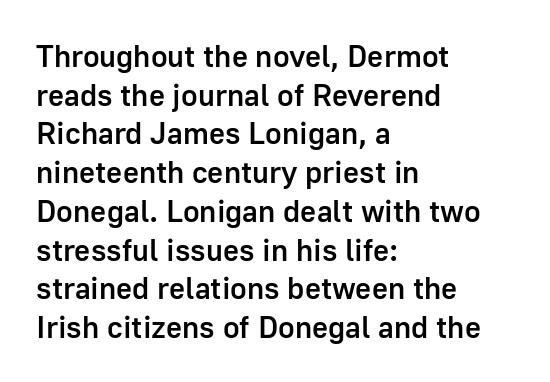
Q: Is the text bold? A: Semi-bold.
Q: Is the text italic (slanted)? A: No, it is upright.
Q: Is the typeface a serif or a sans-serif typeface? A: Sans-serif.
Q: Is the text underlined? A: No.
Q: How is the paragraph aligned? A: Left-aligned.
Q: Is the spacing between letters normal or unusually wide? A: Normal.
Q: Is the spacing between lines tight, normal or loose? A: Normal.
Q: Width (condensed, normal, or wide)? A: Normal.
Q: Stroke contrast? A: Low.
Q: x-height? A: Medium.
Q: Monospaced? A: No.
